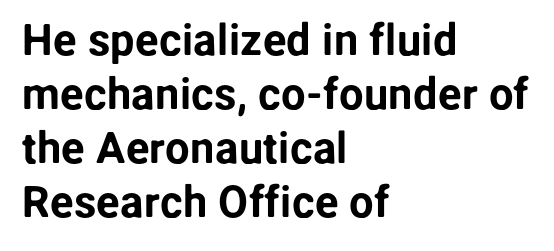
Each word holds together tightly as a unit, with standard inter-letter gaps. Each row of text sits above clean, open space. Italic? Not at all — the glyphs are vertical. Alignment: flush left. The font family rendered here belongs to the sans-serif group.
